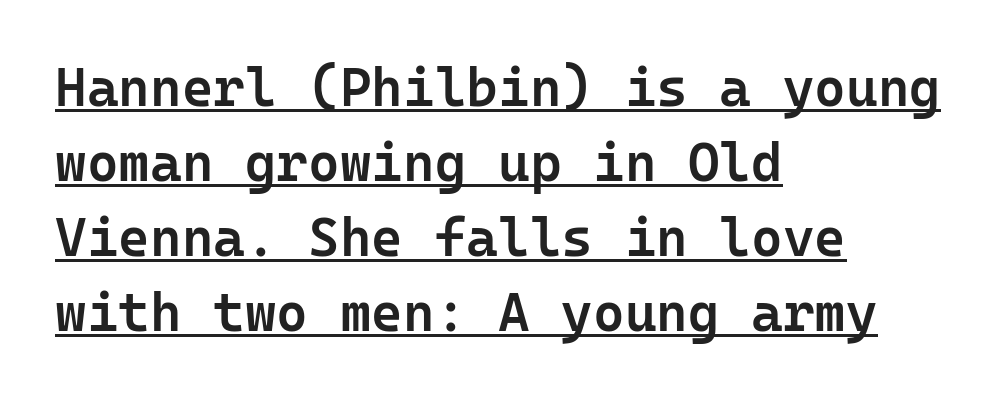
{"serif": "no", "italic": "no", "bold": "semi", "weight": "semibold", "width": "normal", "stroke_contrast": "low", "x_height": "medium", "monospaced": "yes", "underline": "yes", "align": "left", "line_spacing": "normal", "line_spacing_ratio": 1.39, "letter_spacing": "normal", "letter_spacing_em": 0.0, "glyph_px": 54}
